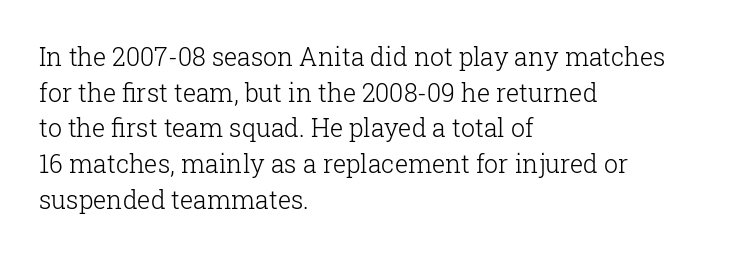
The image shows 25 px text type, upright; set left-aligned, normal line spacing (1.43x), normal letter spacing, not underlined.
